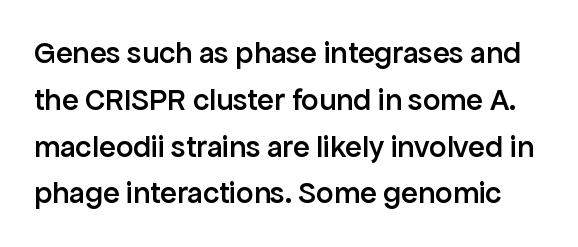
{"serif": "no", "italic": "no", "bold": "semi", "weight": "semibold", "width": "normal", "stroke_contrast": "low", "x_height": "medium", "monospaced": "no", "underline": "no", "line_spacing": "normal", "line_spacing_ratio": 1.51, "letter_spacing": "normal", "letter_spacing_em": 0.0, "glyph_px": 31}
